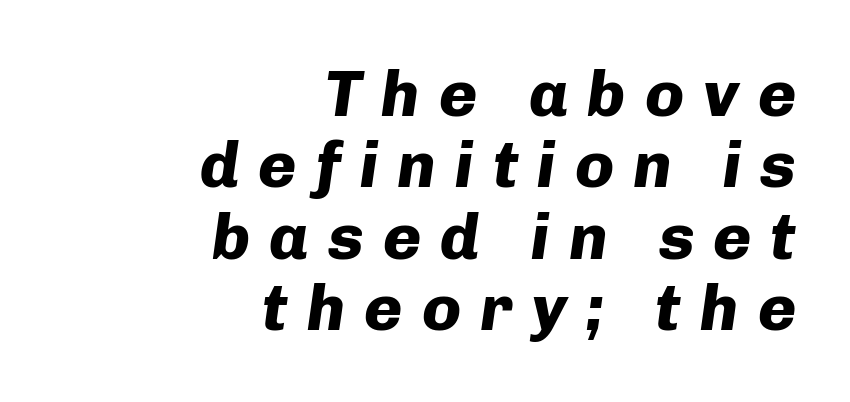
The image shows 65 px heavy type, italic (leaning right); set right-aligned, tight line spacing (1.1x), unusually wide letter spacing (+0.29 em), not underlined; low stroke contrast and a medium x-height.
